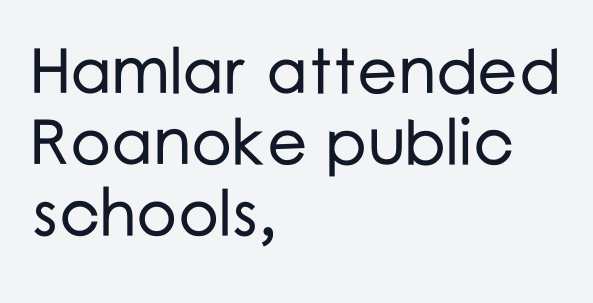
{"serif": "no", "italic": "no", "width": "normal", "stroke_contrast": "low", "x_height": "medium", "monospaced": "no", "underline": "no", "align": "left", "line_spacing": "tight", "line_spacing_ratio": 1.11, "letter_spacing": "normal", "letter_spacing_em": 0.0, "glyph_px": 64}
